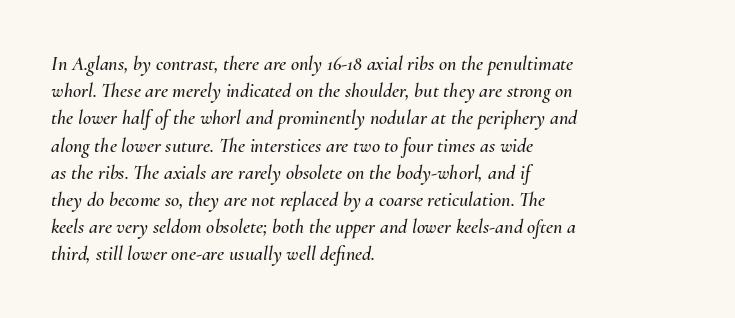
{"italic": "yes", "lean": "right", "slant_degrees": 10, "underline": "no", "align": "left", "line_spacing": "normal", "line_spacing_ratio": 1.36, "letter_spacing": "normal", "letter_spacing_em": 0.0, "glyph_px": 20}
